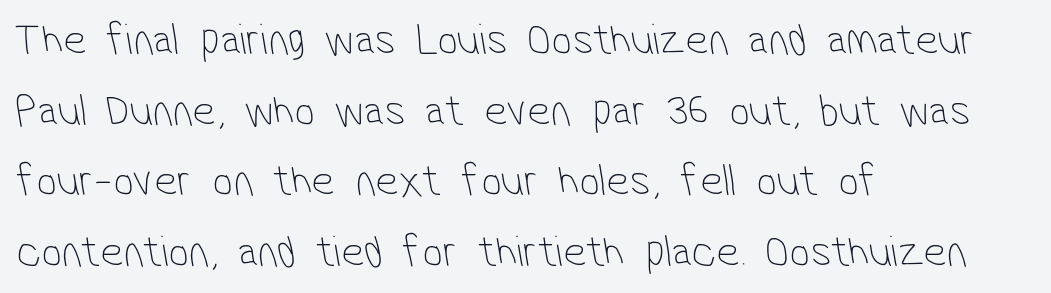
Do the characters align in a grid? No, the font is proportional. Compared with a typical body face, this is equally light or lighter still. Note: no serifs on the glyphs. Tracking here is standard; glyphs follow each other at the usual distance.
